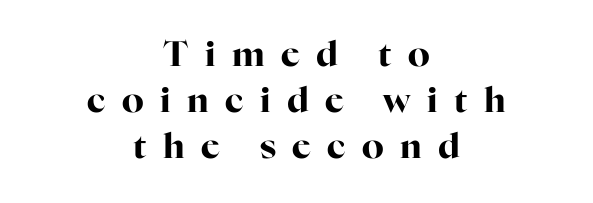
The paragraph has two soft edges and a firm central axis. A full-strength bold gives these letters their thick strokes. Each letter keeps its own natural width here, so spacing adapts to shape. Are there feet on the stems? There are — it's a serif. Check under the words: just untouched page.
